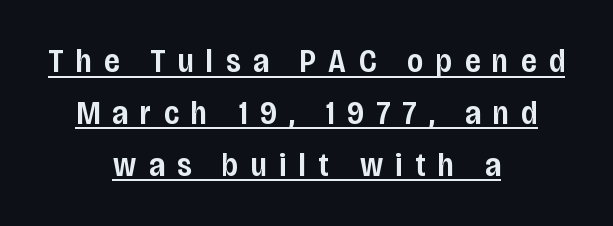
Every stem runs plumb, perpendicular to the baseline. Horizontal alignment here is central, giving a formal, balanced look. A normal amount of white space separates one row of letters from the next. Inter-character spacing is expanded well beyond the font's built-in metrics. Moderately thickened strokes mark this as semibold type.
